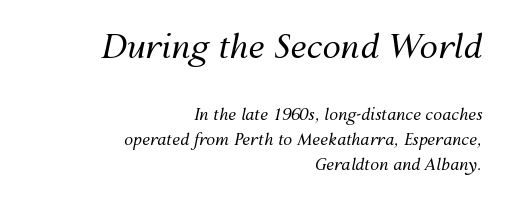
In terms of letterspacing, this is plain default setting. A flush-right, rag-left setting is used for this passage. Honestly, there is no underline to notice here at all. Would a proofreader flag this as italicized? Yes. The letters advance in unequal steps, a hallmark of proportional type. Unbolded letterforms with no extra heft.
